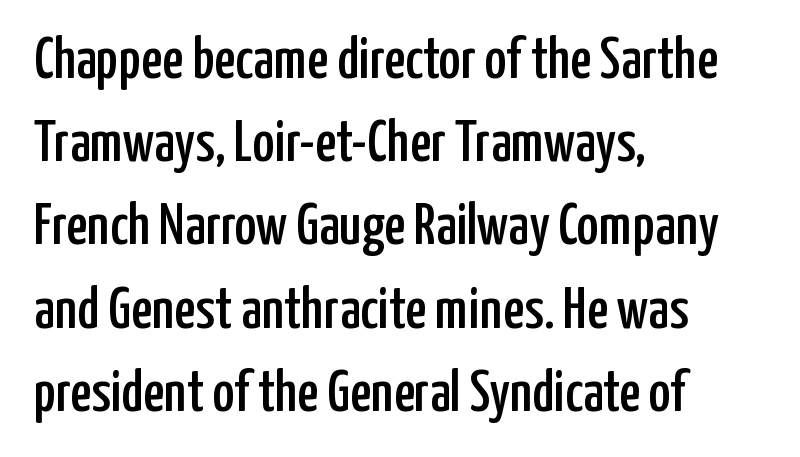
The face used here is proportionally spaced, like ordinary book or web type. Each word holds together tightly as a unit, with standard inter-letter gaps. A sans-serif font was chosen for this passage. Quick note: underline off.
